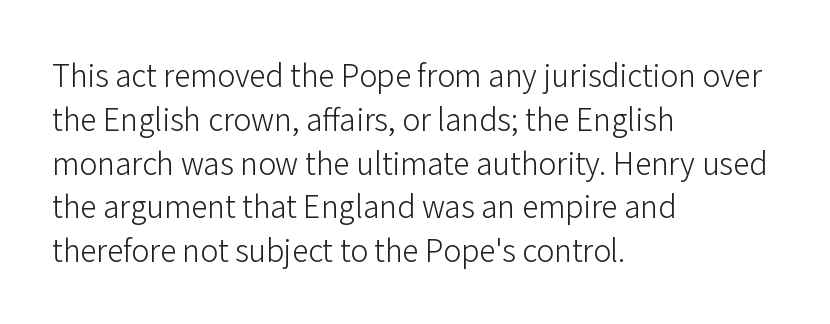
{"serif": "no", "italic": "no", "bold": "no", "weight": "light", "width": "normal", "stroke_contrast": "low", "x_height": "medium", "monospaced": "no", "underline": "no", "align": "left", "line_spacing": "normal", "line_spacing_ratio": 1.46, "letter_spacing": "normal", "letter_spacing_em": 0.0, "glyph_px": 30}
